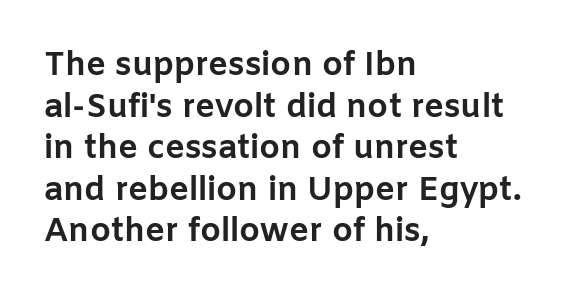
Q: Is the text bold? A: Yes.
Q: Is the text italic (slanted)? A: No, it is upright.
Q: Is the typeface a serif or a sans-serif typeface? A: Sans-serif.
Q: Is the text underlined? A: No.
Q: How is the paragraph aligned? A: Left-aligned.
Q: Is the spacing between letters normal or unusually wide? A: Normal.
Q: Is the spacing between lines tight, normal or loose? A: Normal.
Q: Width (condensed, normal, or wide)? A: Normal.
Q: Stroke contrast? A: Low.
Q: x-height? A: Medium.
Q: Monospaced? A: No.
